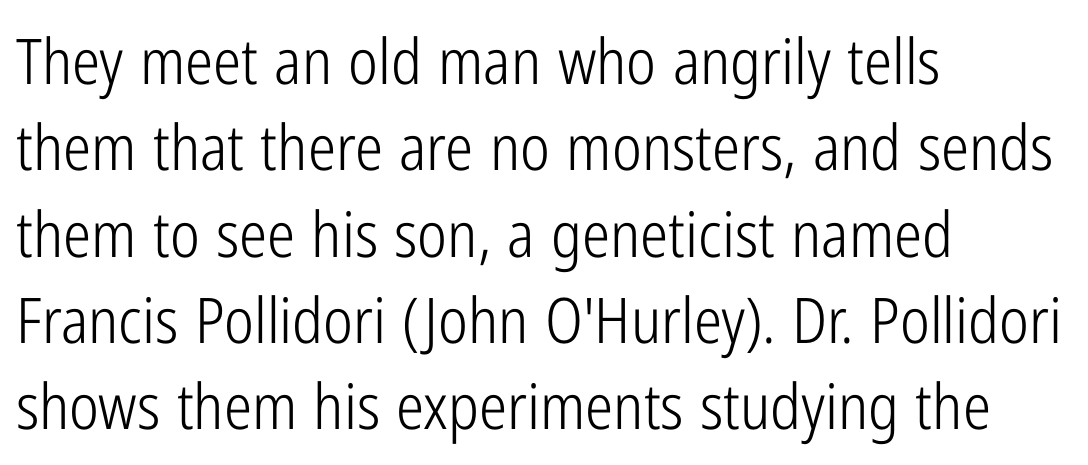
Q: Is the text bold? A: No.
Q: Is the text italic (slanted)? A: No, it is upright.
Q: Is the typeface a serif or a sans-serif typeface? A: Sans-serif.
Q: Is the text underlined? A: No.
Q: How is the paragraph aligned? A: Left-aligned.
Q: Is the spacing between letters normal or unusually wide? A: Normal.
Q: Is the spacing between lines tight, normal or loose? A: Normal.
Q: Width (condensed, normal, or wide)? A: Condensed.
Q: Stroke contrast? A: Low.
Q: x-height? A: Medium.
Q: Monospaced? A: No.
